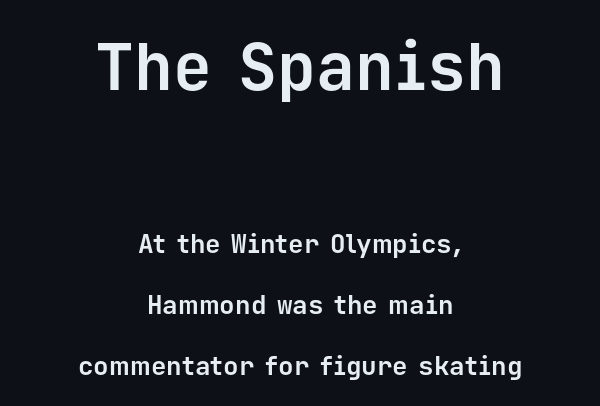
Descenders are the only things crossing below the line. You can tell it's not italic because the verticals are truly vertical. Look at the tracking — it's just the regular setting, nothing added. Does the weight exceed regular? Yes, all the way to bold.
